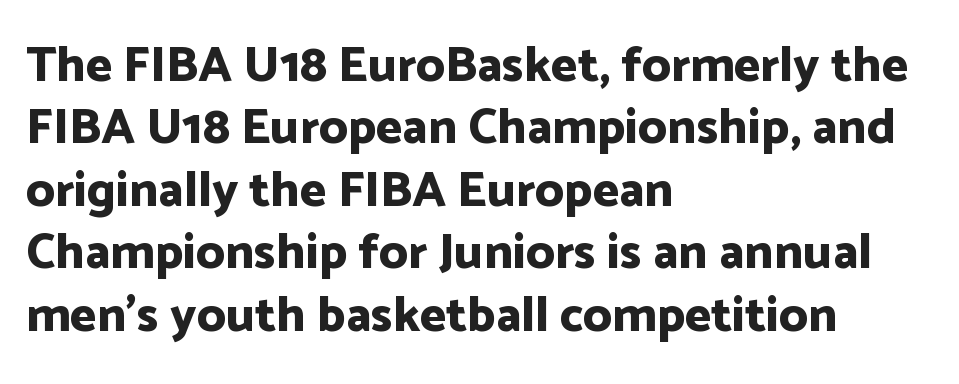
Q: Is the text bold? A: Yes.
Q: Is the text italic (slanted)? A: No, it is upright.
Q: Is the typeface a serif or a sans-serif typeface? A: Sans-serif.
Q: Is the text underlined? A: No.
Q: How is the paragraph aligned? A: Left-aligned.
Q: Is the spacing between letters normal or unusually wide? A: Normal.
Q: Is the spacing between lines tight, normal or loose? A: Normal.
Q: Width (condensed, normal, or wide)? A: Normal.
Q: Stroke contrast? A: Low.
Q: x-height? A: Medium.
Q: Monospaced? A: No.
